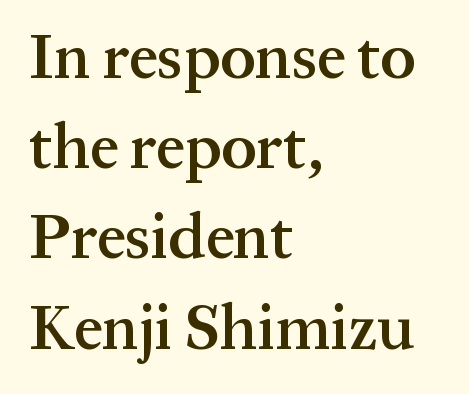
The image shows 64 px semibold serif type, upright; set left-aligned, normal line spacing (1.41x), normal letter spacing, not underlined; medium stroke contrast and a medium x-height.
